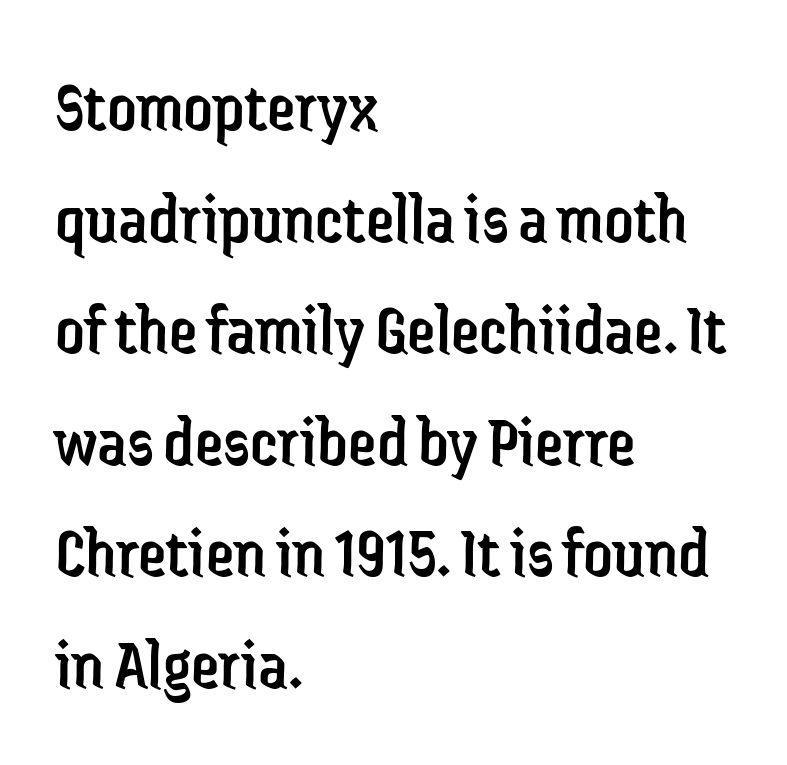
{"serif": "no", "italic": "no", "bold": "no", "weight": "regular", "width": "condensed", "stroke_contrast": "low", "x_height": "medium", "monospaced": "no", "underline": "no", "align": "left", "line_spacing": "normal", "line_spacing_ratio": 1.55, "letter_spacing": "normal", "letter_spacing_em": 0.0, "glyph_px": 72}
